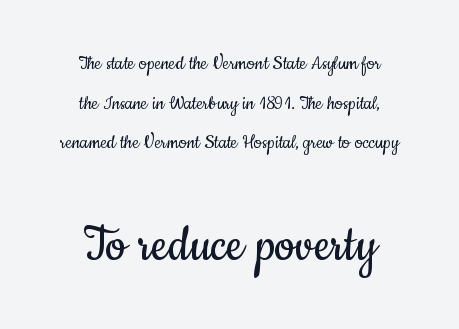
The image shows 56 px regular-weight, condensed sans-serif type; set centered, line spacing 1.8x, normal letter spacing, not underlined; the second (bottom) block is 2.55x larger; low stroke contrast and a small x-height.
